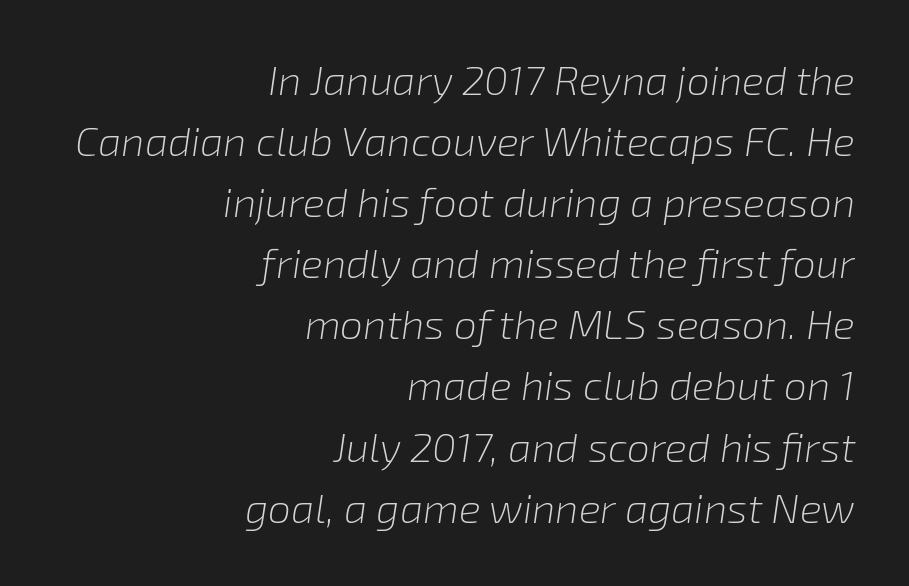
The image shows 41 px light type, italic (leaning right); set right-aligned, normal line spacing (1.49x), normal letter spacing, not underlined; low stroke contrast and a medium x-height.
